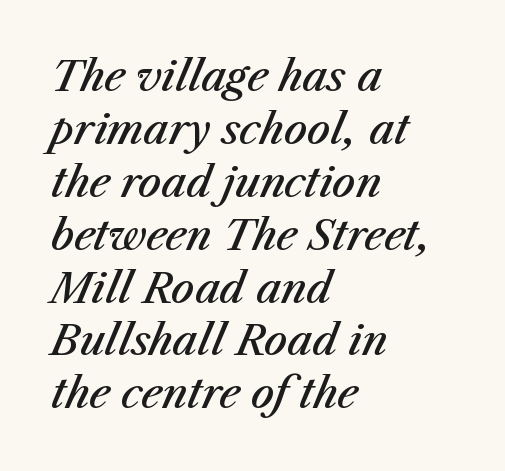
Q: Is the text bold? A: Semi-bold.
Q: Is the text italic (slanted)? A: Yes, it leans right by about 23 degrees.
Q: Is the text underlined? A: No.
Q: How is the paragraph aligned? A: Left-aligned.
Q: Is the spacing between letters normal or unusually wide? A: Normal.
Q: Is the spacing between lines tight, normal or loose? A: Normal.
Q: Width (condensed, normal, or wide)? A: Normal.
Q: Stroke contrast? A: Medium.
Q: x-height? A: Medium.
Q: Monospaced? A: No.
